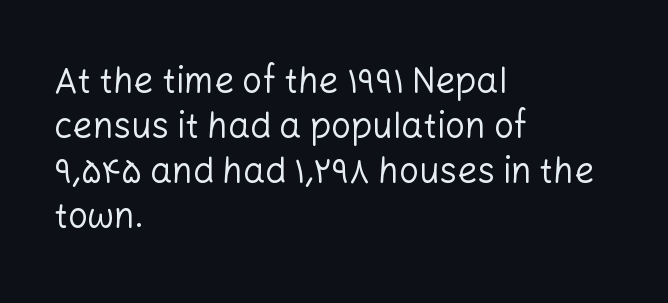
Q: Is the text bold? A: No.
Q: Is the text italic (slanted)? A: No, it is upright.
Q: Is the typeface a serif or a sans-serif typeface? A: Sans-serif.
Q: Is the text underlined? A: No.
Q: How is the paragraph aligned? A: Left-aligned.
Q: Is the spacing between letters normal or unusually wide? A: Normal.
Q: Is the spacing between lines tight, normal or loose? A: Normal.
Q: Width (condensed, normal, or wide)? A: Normal.
Q: Stroke contrast? A: Low.
Q: x-height? A: Medium.
Q: Monospaced? A: No.
